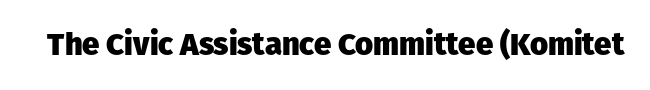
{"serif": "no", "italic": "no", "bold": "yes", "weight": "heavy", "width": "normal", "stroke_contrast": "low", "x_height": "medium", "monospaced": "no", "underline": "no", "letter_spacing": "normal", "letter_spacing_em": 0.0, "glyph_px": 31}
